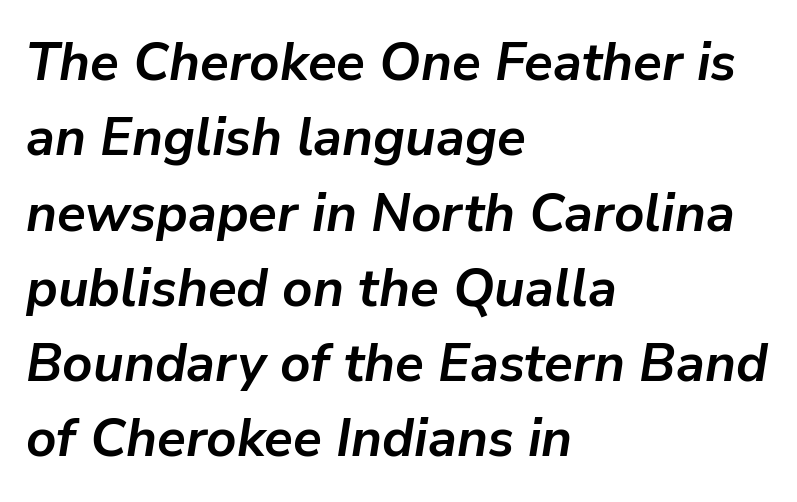
Q: Is the text bold? A: Yes.
Q: Is the text italic (slanted)? A: Yes, it leans right by about 9 degrees.
Q: Is the text underlined? A: No.
Q: How is the paragraph aligned? A: Left-aligned.
Q: Is the spacing between letters normal or unusually wide? A: Normal.
Q: Is the spacing between lines tight, normal or loose? A: Normal.
Q: Width (condensed, normal, or wide)? A: Normal.
Q: Stroke contrast? A: Low.
Q: x-height? A: Medium.
Q: Monospaced? A: No.
